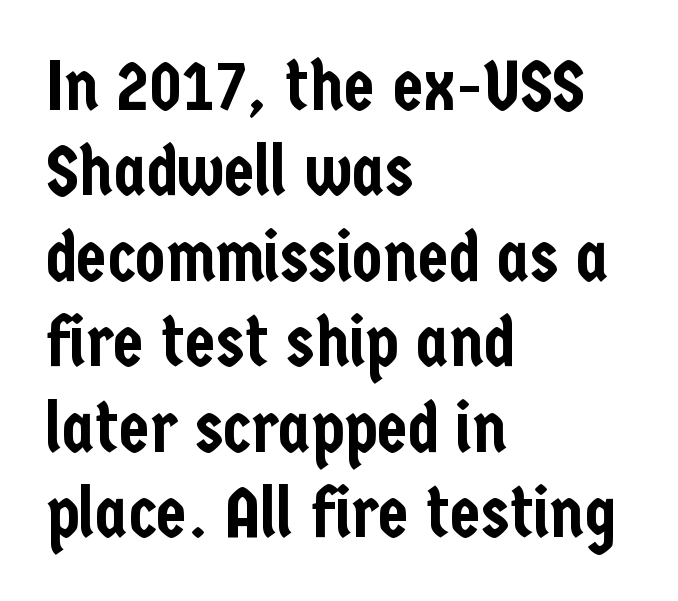
The image shows 70 px condensed sans-serif type, upright; set left-aligned, line spacing 1.22x, normal letter spacing, not underlined; low stroke contrast and a medium x-height.
